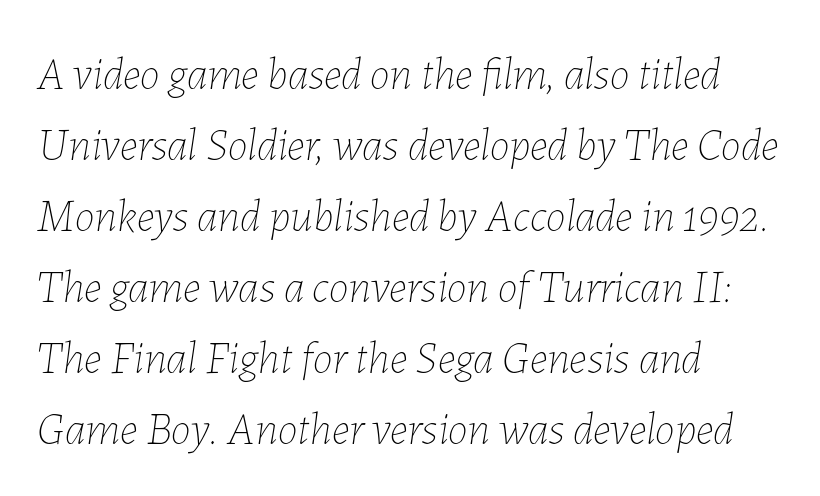
Letter spacing: default. Varying glyph widths throughout — classic text-font behaviour. The typeface has the unassuming heft of standard copy or less. Regular leading. The typography opts for an oblique posture over an upright one.
